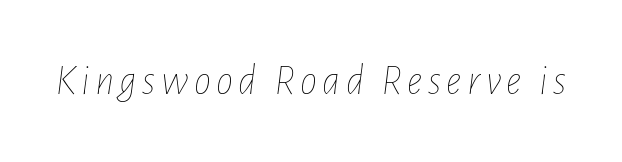
{"italic": "yes", "lean": "right", "slant_degrees": 7, "bold": "no", "weight": "thin", "width": "condensed", "stroke_contrast": "low", "x_height": "medium", "monospaced": "no", "underline": "no", "glyph_px": 43}
